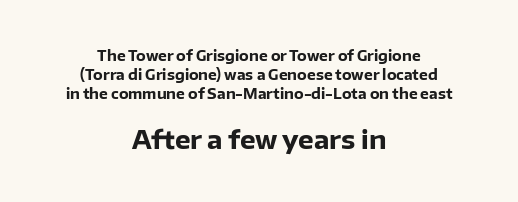
{"italic": "no", "bold": "yes", "underline": "no", "align": "center", "line_spacing": "normal", "line_spacing_ratio": 1.36, "letter_spacing": "normal", "letter_spacing_em": 0.0, "larger_block": "second", "size_ratio": 1.79, "glyph_px": 25}
